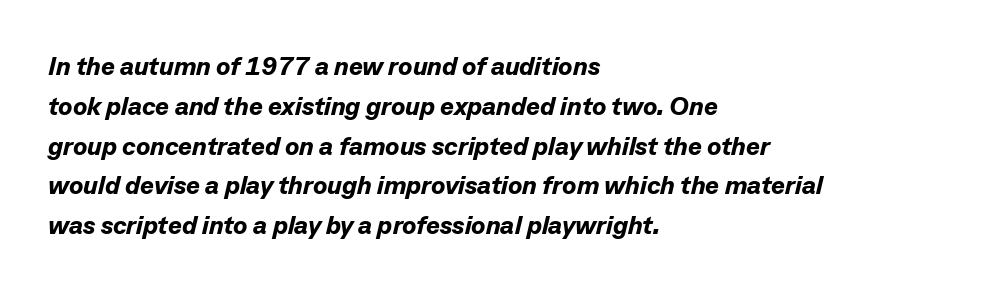
{"italic": "yes", "lean": "right", "slant_degrees": 13, "bold": "yes", "underline": "no", "align": "left", "line_spacing": "normal", "line_spacing_ratio": 1.53, "letter_spacing": "normal", "letter_spacing_em": 0.0, "glyph_px": 26}
